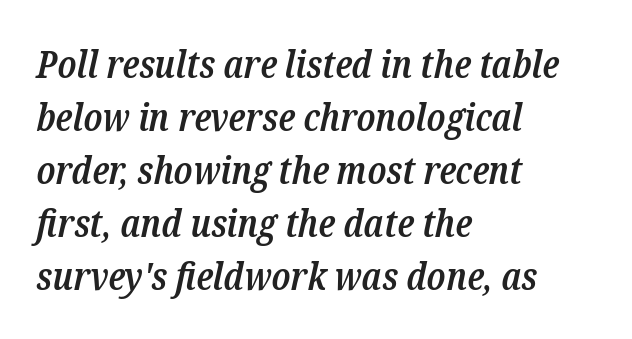
Q: Is the text bold? A: Semi-bold.
Q: Is the text italic (slanted)? A: Yes, it leans right by about 12 degrees.
Q: Is the typeface a serif or a sans-serif typeface? A: Serif.
Q: Is the text underlined? A: No.
Q: How is the paragraph aligned? A: Left-aligned.
Q: Is the spacing between letters normal or unusually wide? A: Normal.
Q: Is the spacing between lines tight, normal or loose? A: Normal.
Q: Width (condensed, normal, or wide)? A: Condensed.
Q: Stroke contrast? A: Low.
Q: x-height? A: Medium.
Q: Monospaced? A: No.
